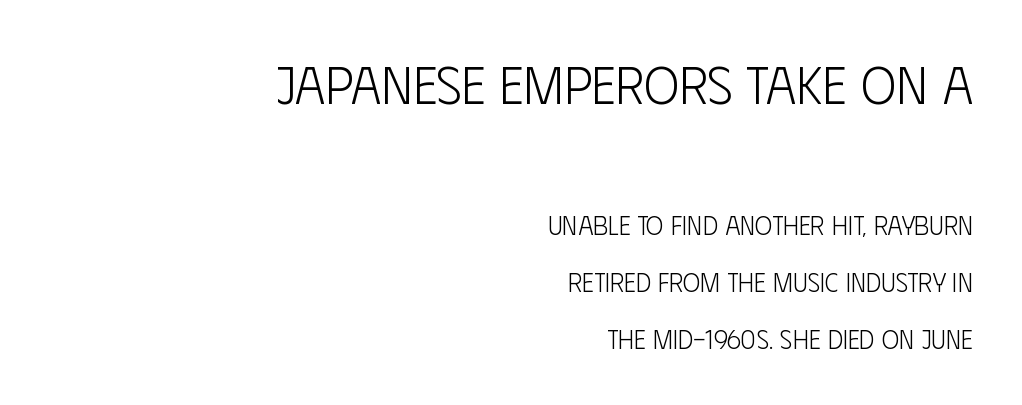
{"serif": "no", "italic": "no", "bold": "no", "weight": "light", "width": "condensed", "stroke_contrast": "low", "x_height": "large", "monospaced": "no", "underline": "no", "align": "right", "line_spacing": "loose", "line_spacing_ratio": 2.2, "letter_spacing": "normal", "letter_spacing_em": 0.0, "larger_block": "first", "size_ratio": 2.04, "glyph_px": 53}
